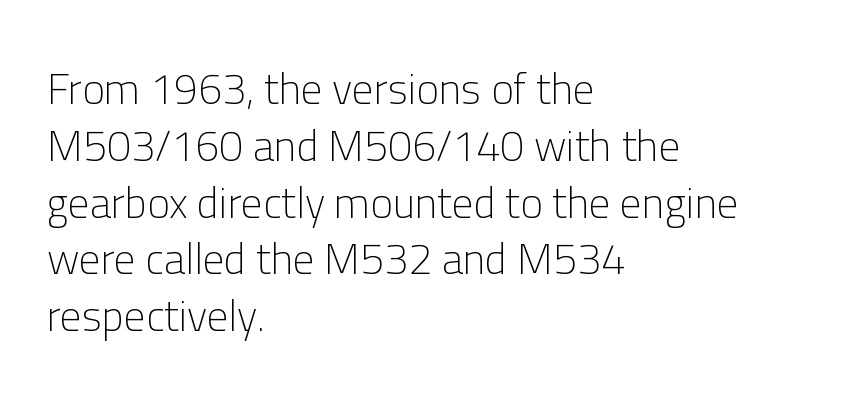
The foot of each line stays bare and open. Do the characters align in a grid? No, the font is proportional. The paragraph shown leans on its left margin. Weight: in the light-to-regular range.
